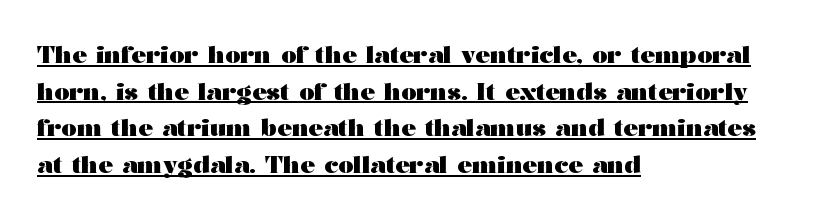
Q: Is the text bold? A: Yes.
Q: Is the text italic (slanted)? A: No, it is upright.
Q: Is the text underlined? A: Yes.
Q: How is the paragraph aligned? A: Left-aligned.
Q: Is the spacing between letters normal or unusually wide? A: Normal.
Q: Is the spacing between lines tight, normal or loose? A: Normal.
